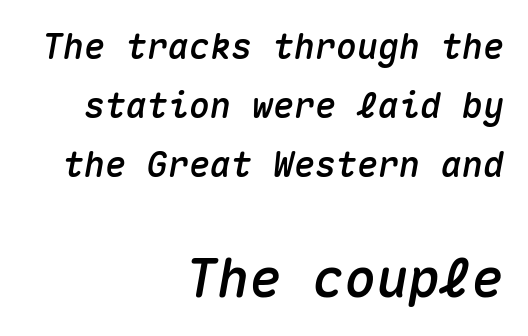
Top chunk: small. Bottom chunk: large. Note the uniform advance width — an 'i' takes as much space as an 'm'. Rule under the text: the space is simply empty. Default kerning and tracking; the words read as compact shapes. Line ends are locked; line starts wander.
